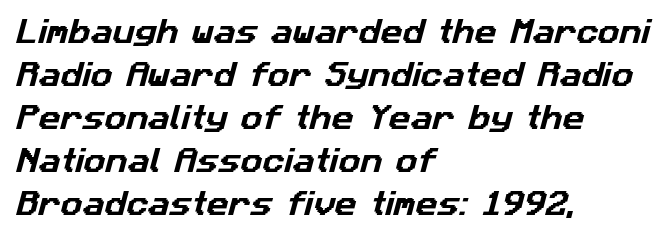
Letters rest on an invisible, unmarked baseline. Leading matches the norm, producing a regular column. Compared with typical body copy, the letter spacing here is the same. All the whitespace from short lines collects on the right.
